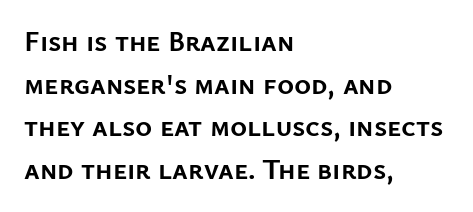
Nothing unusual about the tracking: characters are spaced as the font intends. Is there any slant? The stems are plumb. Plain, unruled lines of type. To sum up the face: it is a sans, with no serifs. Students, observe: this is what conventionally led text looks like. Does the weight exceed regular? Yes, all the way to bold.
